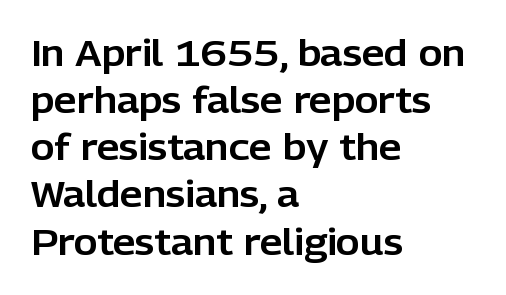
Summary of vertical rhythm: regular, with standard interline spacing. Between one letter and the next there's only the usual sliver of space. Type style note: lacks serifs. Is this a fixed-width face? No — the glyphs have proportional, varying widths. Descenders are the only things crossing below the line.
